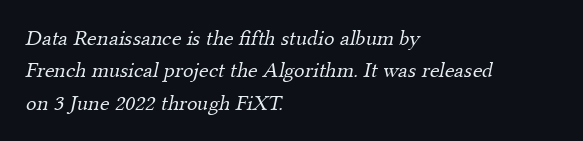
Stems and bowls with no extra thickness — not bold. The block of text has a typical density, with ordinary space between rows. Rule under the text: the space is simply empty. The tracking reads as untouched default to a designer's eye. A classic flush-left, rag-right setting is used for this passage.
